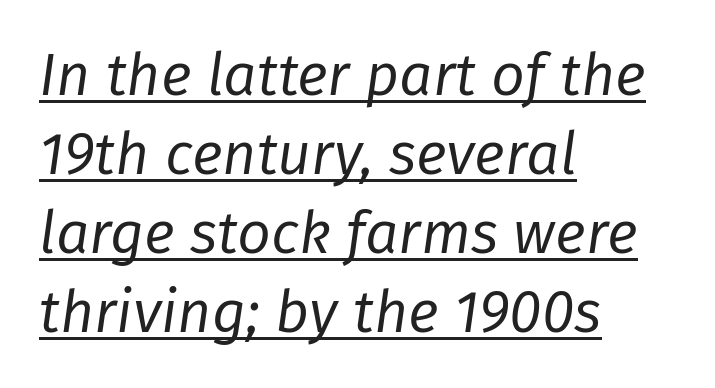
Q: Is the text bold? A: No.
Q: Is the text italic (slanted)? A: Yes, it leans right by about 8 degrees.
Q: Is the text underlined? A: Yes.
Q: How is the paragraph aligned? A: Left-aligned.
Q: Is the spacing between letters normal or unusually wide? A: Normal.
Q: Is the spacing between lines tight, normal or loose? A: Normal.
Q: Width (condensed, normal, or wide)? A: Normal.
Q: Stroke contrast? A: Low.
Q: x-height? A: Medium.
Q: Monospaced? A: No.
